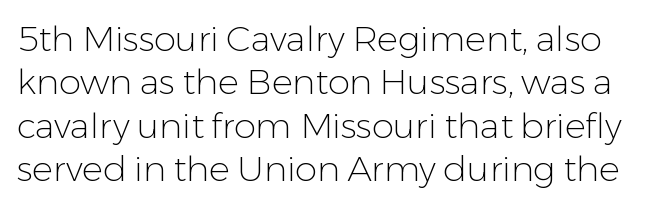
The type family on display is of the sans-serif kind. Each letter keeps its own natural width here, so spacing adapts to shape. A light-to-regular cut is what we see here. This rendering features lettering with no underline. The letters sit at their default tracking, neither squeezed nor spread.
